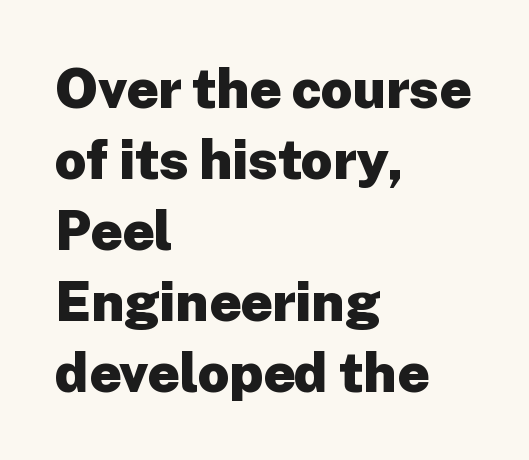
The image shows 55 px heavy sans-serif type, upright; set left-aligned, normal line spacing (1.29x), normal letter spacing, not underlined; low stroke contrast and a medium x-height.
